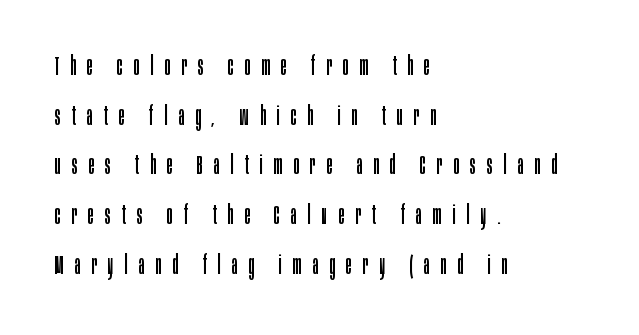
The image shows 26 px text type, upright; set left-aligned, loose line spacing (1.91x), unusually wide letter spacing (+0.43 em), not underlined.
